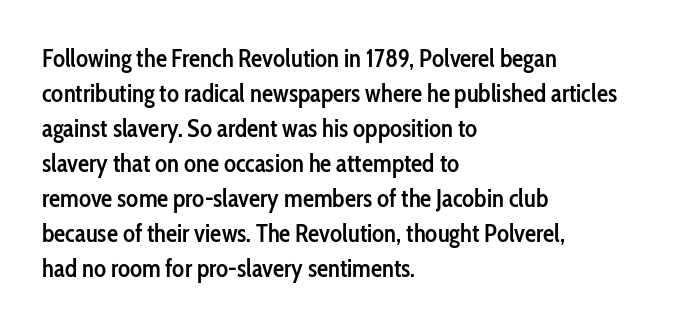
Q: Is the text bold? A: Semi-bold.
Q: Is the text italic (slanted)? A: No, it is upright.
Q: Is the text underlined? A: No.
Q: How is the paragraph aligned? A: Left-aligned.
Q: Is the spacing between letters normal or unusually wide? A: Normal.
Q: Is the spacing between lines tight, normal or loose? A: Normal.
